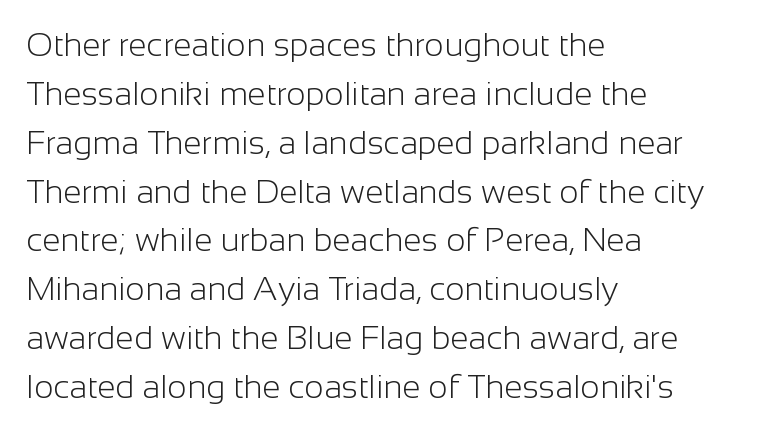
Q: Is the text bold? A: No.
Q: Is the text italic (slanted)? A: No, it is upright.
Q: Is the typeface a serif or a sans-serif typeface? A: Sans-serif.
Q: Is the text underlined? A: No.
Q: How is the paragraph aligned? A: Left-aligned.
Q: Is the spacing between letters normal or unusually wide? A: Normal.
Q: Is the spacing between lines tight, normal or loose? A: Normal.
Q: Width (condensed, normal, or wide)? A: Normal.
Q: Stroke contrast? A: Low.
Q: x-height? A: Medium.
Q: Monospaced? A: No.
